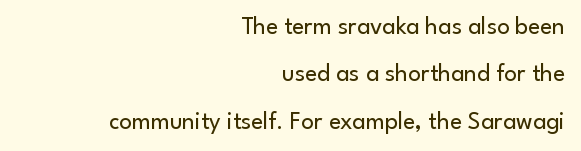
The image shows 25 px text type, upright; set right-aligned, loose line spacing (1.9x), normal letter spacing, not underlined.
